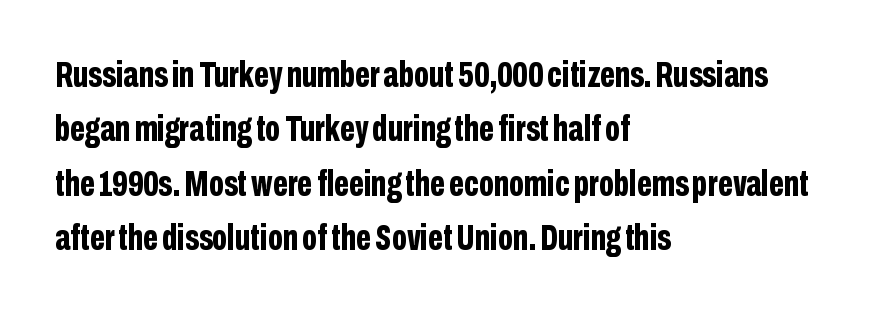
The image shows 36 px bold, condensed sans-serif type, upright; set left-aligned, normal line spacing (1.51x), normal letter spacing, not underlined; low stroke contrast and a medium x-height.
